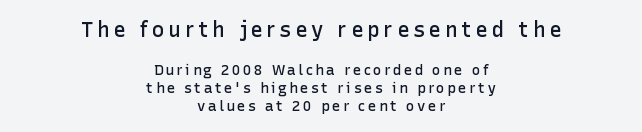
Q: Is the text bold? A: Semi-bold.
Q: Is the text italic (slanted)? A: No, it is upright.
Q: Is the text underlined? A: No.
Q: How is the paragraph aligned? A: Centered.
Q: Is the spacing between lines tight, normal or loose? A: Normal.
Q: Which block of text is set in a larger size, the first (top) or the second (bottom)? A: The first (top) one.
